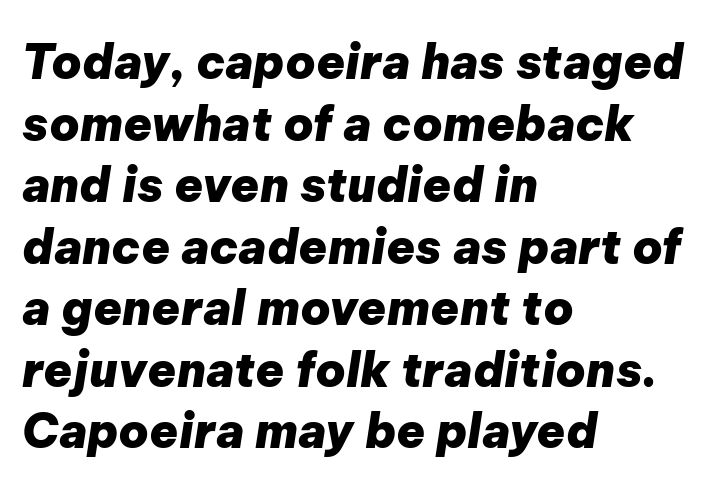
The image shows 47 px heavy type, italic (leaning right); set left-aligned, normal line spacing (1.31x), normal letter spacing, not underlined; low stroke contrast and a medium x-height.
